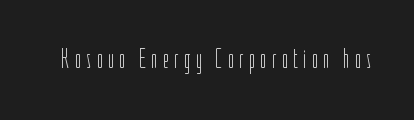
{"italic": "no", "bold": "no", "underline": "no", "glyph_px": 27}
